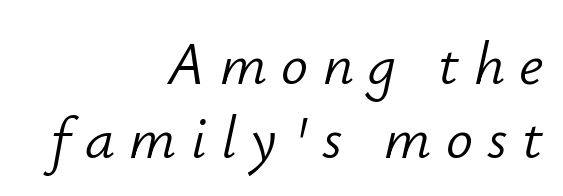
Q: Is the text bold? A: No.
Q: Is the text italic (slanted)? A: Yes, it leans right by about 12 degrees.
Q: Is the text underlined? A: No.
Q: How is the paragraph aligned? A: Right-aligned.
Q: Is the spacing between letters normal or unusually wide? A: Unusually wide.
Q: Width (condensed, normal, or wide)? A: Normal.
Q: Stroke contrast? A: Low.
Q: x-height? A: Small.
Q: Monospaced? A: No.
